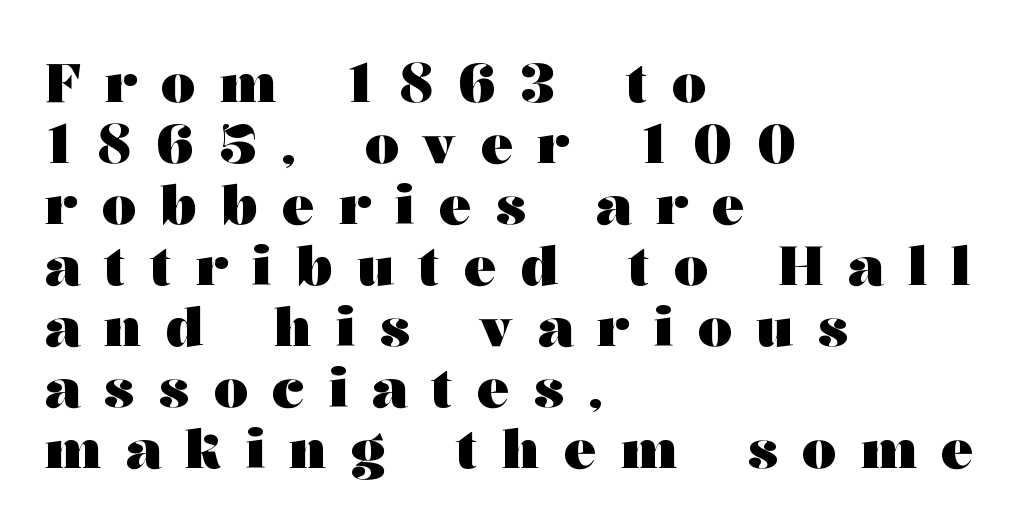
Q: Is the text bold? A: Yes.
Q: Is the text italic (slanted)? A: No, it is upright.
Q: Is the typeface a serif or a sans-serif typeface? A: Serif.
Q: Is the text underlined? A: No.
Q: How is the paragraph aligned? A: Left-aligned.
Q: Is the spacing between letters normal or unusually wide? A: Unusually wide.
Q: Is the spacing between lines tight, normal or loose? A: Tight.
Q: Width (condensed, normal, or wide)? A: Wide.
Q: Stroke contrast? A: Medium.
Q: x-height? A: Medium.
Q: Monospaced? A: No.
